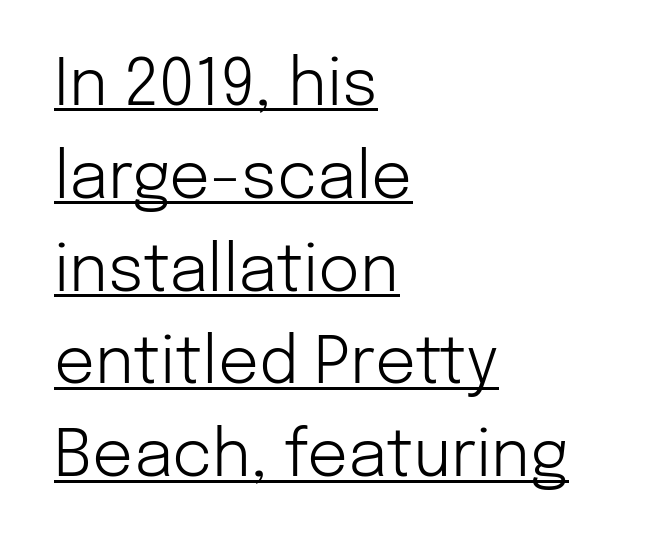
{"serif": "no", "italic": "no", "bold": "no", "weight": "light", "width": "normal", "stroke_contrast": "low", "x_height": "medium", "monospaced": "no", "underline": "yes", "align": "left", "line_spacing": "normal", "line_spacing_ratio": 1.45, "letter_spacing": "normal", "letter_spacing_em": 0.0, "glyph_px": 64}
